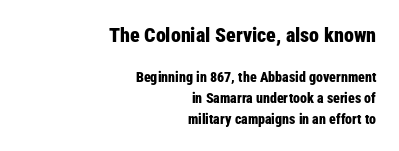
The image shows 20 px bold type, upright; set right-aligned, normal line spacing (1.5x), normal letter spacing, not underlined; the first (top) block is 1.43x larger.
